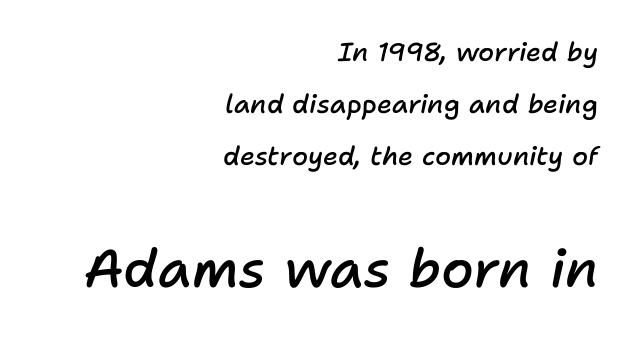
Q: Is the text bold? A: Semi-bold.
Q: Is the text italic (slanted)? A: Yes, it leans right by about 11 degrees.
Q: Is the text underlined? A: No.
Q: How is the paragraph aligned? A: Right-aligned.
Q: Is the spacing between letters normal or unusually wide? A: Normal.
Q: Is the spacing between lines tight, normal or loose? A: Loose.
Q: Which block of text is set in a larger size, the first (top) or the second (bottom)? A: The second (bottom) one.
Q: Width (condensed, normal, or wide)? A: Normal.
Q: Stroke contrast? A: Low.
Q: x-height? A: Medium.
Q: Monospaced? A: No.
